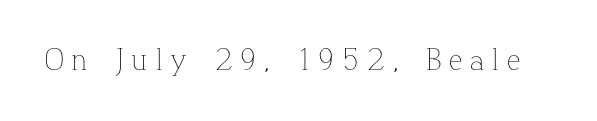
Q: Is the text bold? A: No.
Q: Is the text italic (slanted)? A: No, it is upright.
Q: Is the text underlined? A: No.
Q: Is the spacing between letters normal or unusually wide? A: Unusually wide.
Q: Width (condensed, normal, or wide)? A: Normal.
Q: Stroke contrast? A: Low.
Q: x-height? A: Medium.
Q: Monospaced? A: No.
